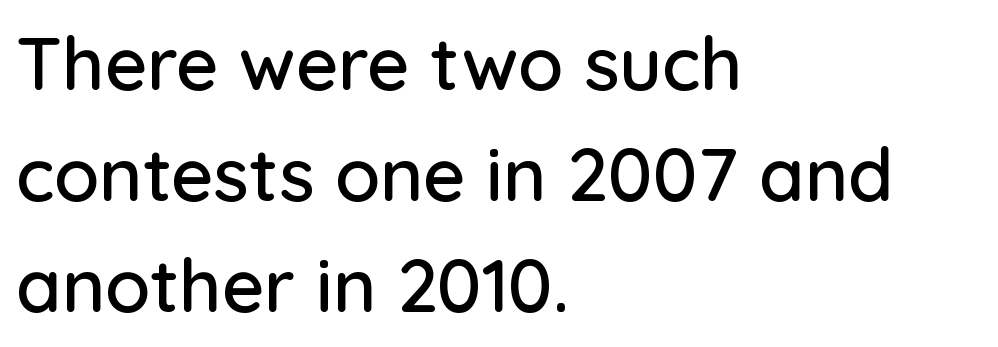
The image shows 74 px sans-serif type, upright; set left-aligned, normal line spacing (1.5x), normal letter spacing, not underlined; low stroke contrast and a medium x-height.
